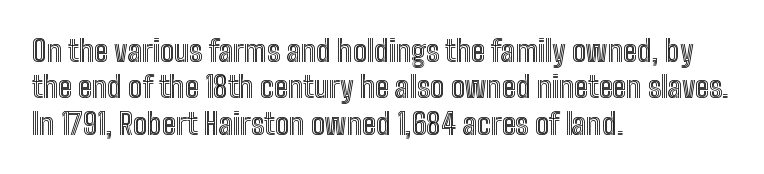
Q: Is the text italic (slanted)? A: No, it is upright.
Q: Is the text underlined? A: No.
Q: How is the paragraph aligned? A: Left-aligned.
Q: Is the spacing between letters normal or unusually wide? A: Normal.
Q: Width (condensed, normal, or wide)? A: Condensed.
Q: x-height? A: Medium.
Q: Monospaced? A: No.
